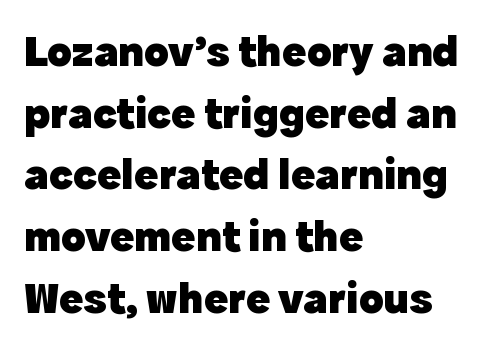
Rule under the text: the space is simply empty. What's the leading like? Ordinary, nothing unusual. Classification — sans serif. Which margin do the lines hug? The left one — the right edge is uneven. Bold? Absolutely — the strokes are thick and heavy. Italic: no, the glyphs are upright roman.
